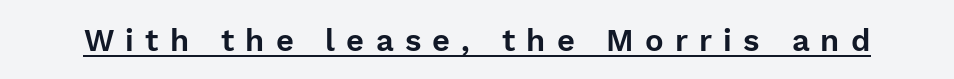
{"serif": "no", "italic": "no", "width": "normal", "stroke_contrast": "low", "x_height": "medium", "monospaced": "no", "underline": "yes", "letter_spacing": "wide", "letter_spacing_em": 0.36, "glyph_px": 31}
